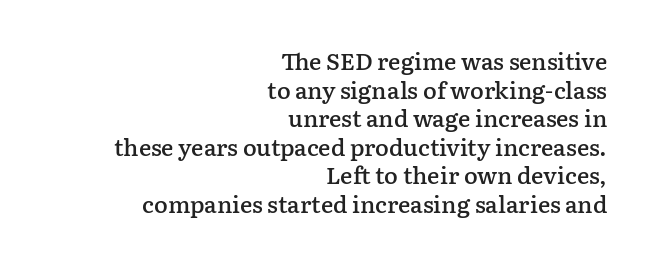
The image shows 23 px text type, upright; set right-aligned, line spacing 1.24x, normal letter spacing, not underlined.
